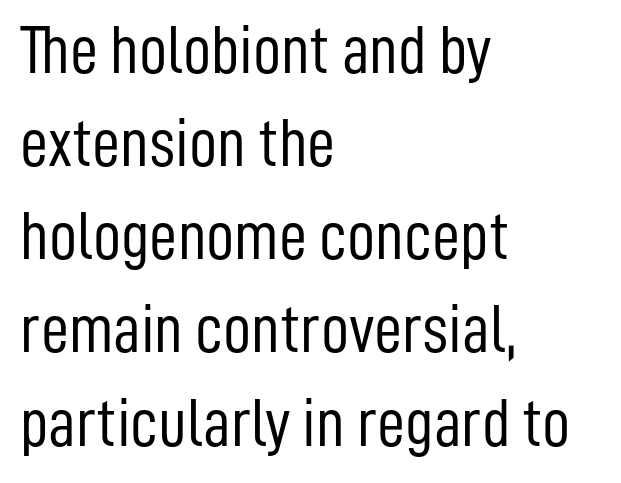
The image shows 69 px light, condensed sans-serif type, upright; set left-aligned, normal line spacing (1.35x), normal letter spacing, not underlined; low stroke contrast and a medium x-height.
